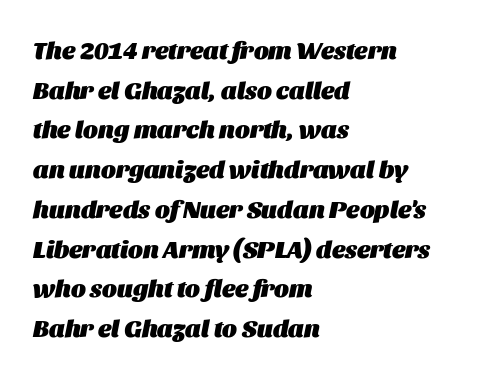
Q: Is the text bold? A: Yes.
Q: Is the text italic (slanted)? A: Yes, it leans right by about 11 degrees.
Q: Is the text underlined? A: No.
Q: How is the paragraph aligned? A: Left-aligned.
Q: Is the spacing between letters normal or unusually wide? A: Normal.
Q: Is the spacing between lines tight, normal or loose? A: Normal.
